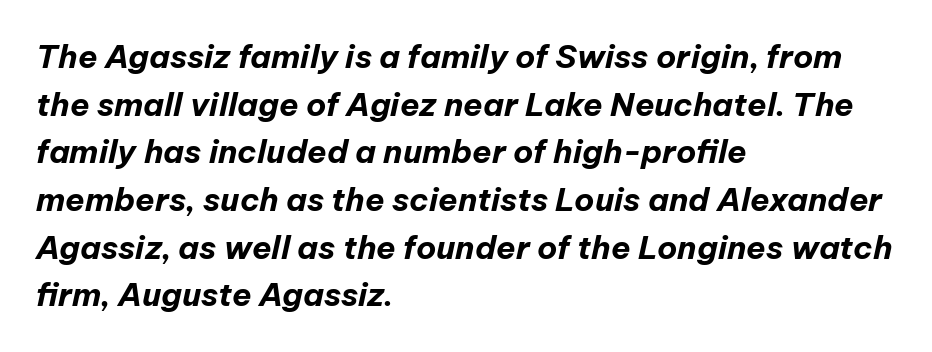
The image shows 32 px bold type, italic (leaning right); set left-aligned, normal line spacing (1.49x), normal letter spacing, not underlined; low stroke contrast and a medium x-height.
